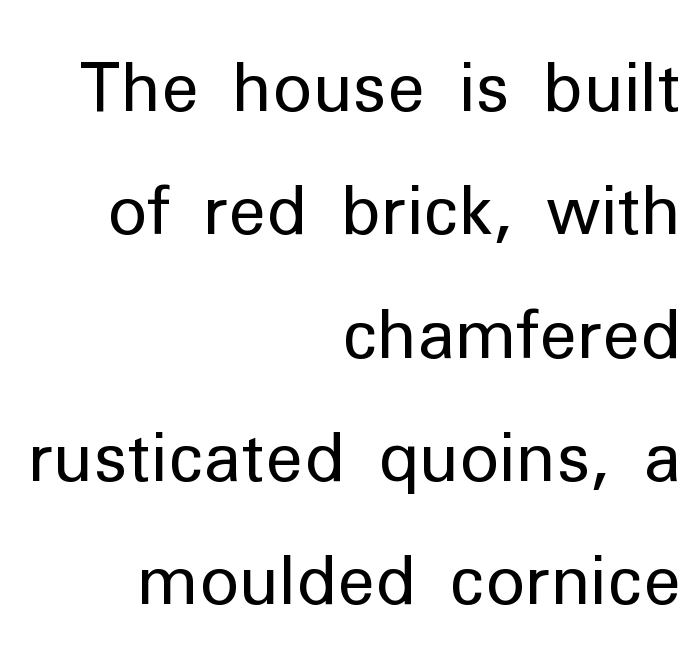
The image shows 67 px regular-weight sans-serif type, upright; set right-aligned, line spacing 1.84x, normal letter spacing, not underlined; low stroke contrast and a medium x-height.
